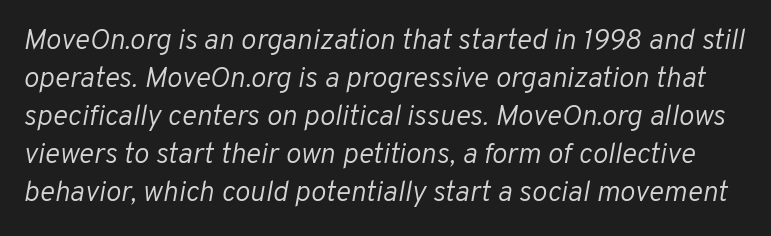
The typesetting does not lean heavy: it is not bold. The foot of each line stays bare and open. The face used here has a pronounced slope to its letters. Between one letter and the next there's only the usual sliver of space. Think of a printed novel: that variable character pitch is what you see here. One glance says typical: line gaps are just what's usual.
